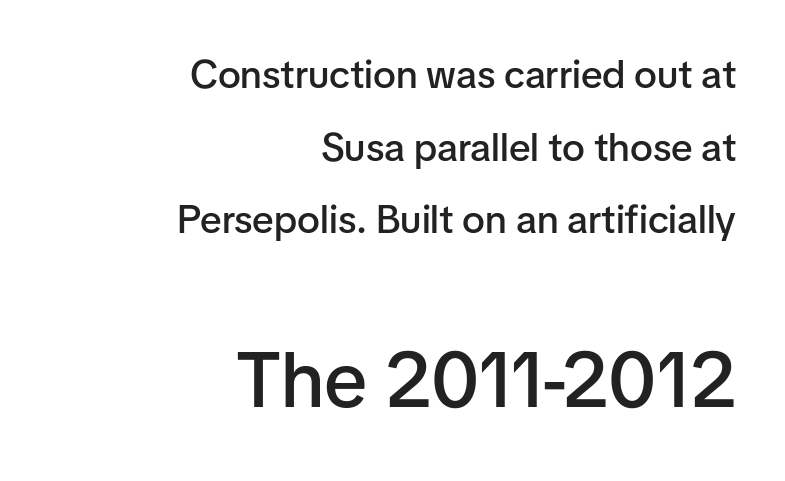
This is sans-serif lettering, the kind often seen on screens and signage. Summary of weight: moderately heavy, a semibold. Inter-character spacing is left at the font's built-in metrics. You can tell it's not italic because the verticals are truly vertical. Horizontal alignment here is rightward, an uncommon choice for prose. Descender tails drop into unmarked territory.
